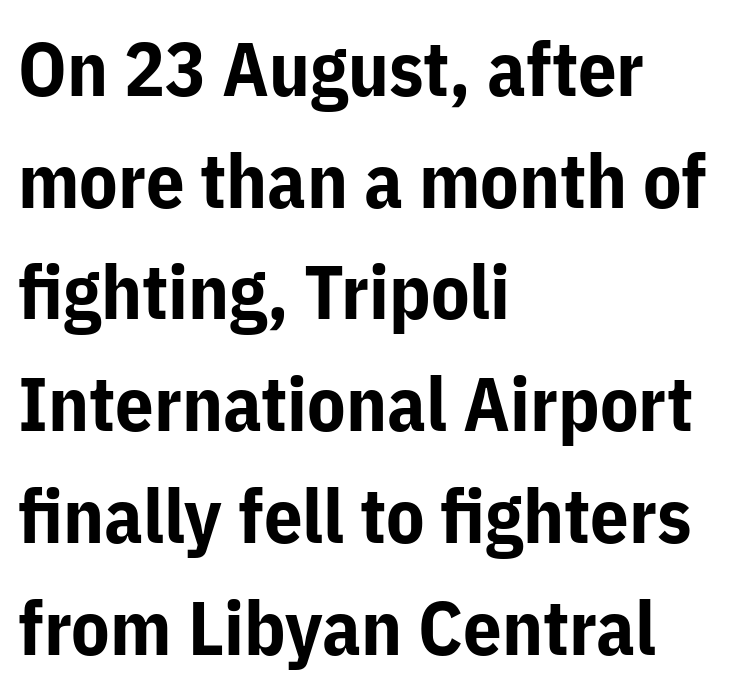
The image shows 76 px bold sans-serif type, upright; set left-aligned, normal line spacing (1.47x), normal letter spacing, not underlined; low stroke contrast and a medium x-height.
